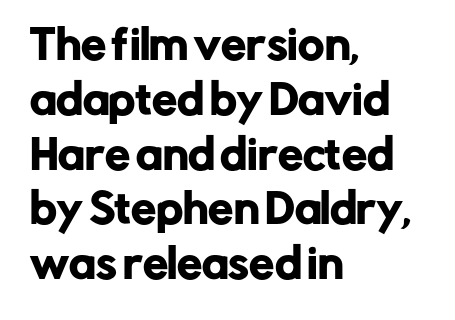
A roman cut, with each character standing at attention. The baseline area is clear. The rows are spaced the way most documents space them. All the whitespace from short lines collects on the right. The rendering shows plain stroke endings on the letterforms — a sans-serif design. No extra tracking has been applied to these lines.
